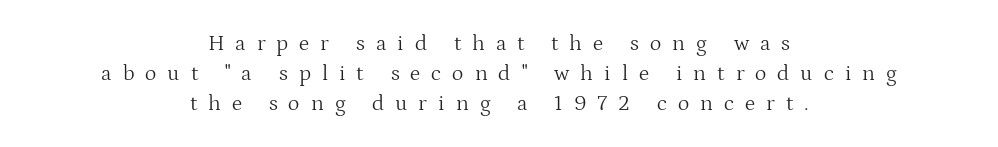
The image shows 22 px text type, upright; set centered, normal line spacing (1.36x), unusually wide letter spacing (+0.5 em), not underlined.
